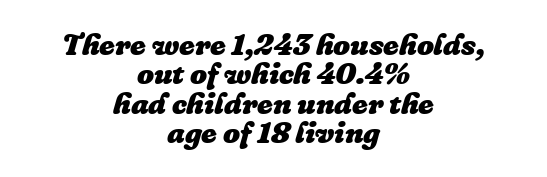
The letters are bold, with thick, heavy strokes. The baseline area is clear. The letters advance in unequal steps, a hallmark of proportional type. Does the lettering tilt? It does — this is italic.
